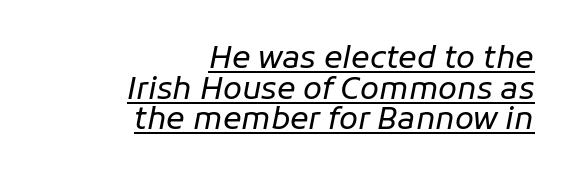
Q: Is the text bold? A: No.
Q: Is the text italic (slanted)? A: Yes, it leans right by about 11 degrees.
Q: Is the text underlined? A: Yes.
Q: How is the paragraph aligned? A: Right-aligned.
Q: Is the spacing between letters normal or unusually wide? A: Normal.
Q: Is the spacing between lines tight, normal or loose? A: Tight.
Q: Width (condensed, normal, or wide)? A: Normal.
Q: Stroke contrast? A: Low.
Q: x-height? A: Medium.
Q: Monospaced? A: No.
